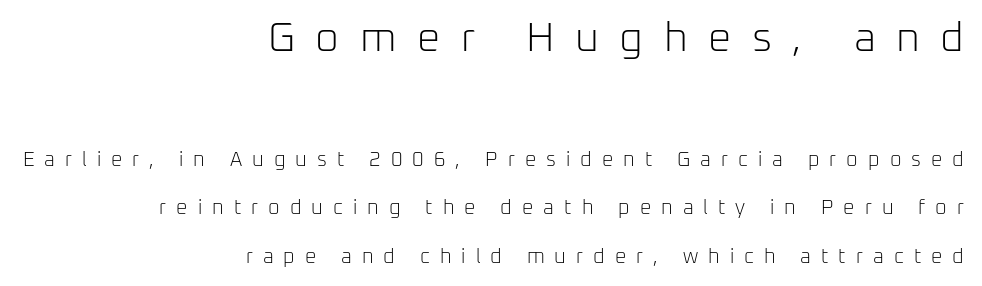
{"serif": "no", "italic": "no", "bold": "no", "weight": "light", "width": "normal", "stroke_contrast": "low", "x_height": "medium", "monospaced": "no", "underline": "no", "align": "right", "line_spacing": "loose", "line_spacing_ratio": 2.42, "letter_spacing": "wide", "letter_spacing_em": 0.5, "larger_block": "first", "size_ratio": 2.05, "glyph_px": 41}
